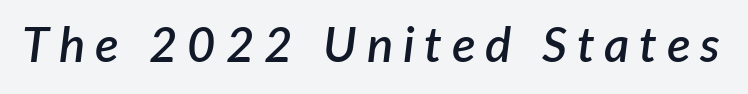
The image shows 49 px semibold type, italic (leaning right); set unusually wide letter spacing (+0.2 em), not underlined; low stroke contrast and a medium x-height.
